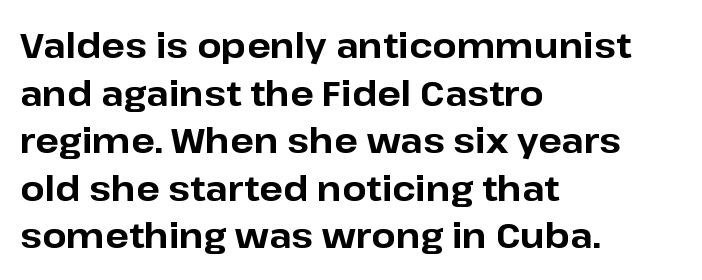
Anything drawn beneath the words? Only blank space. What stands out about the letter spacing? Nothing — it is the standard amount. Posture: vertical. Looks like regular typesetting: each glyph gets only the width it needs. How would I describe the line gaps? Plain and ordinary. A sans-serif font was chosen for this passage.
